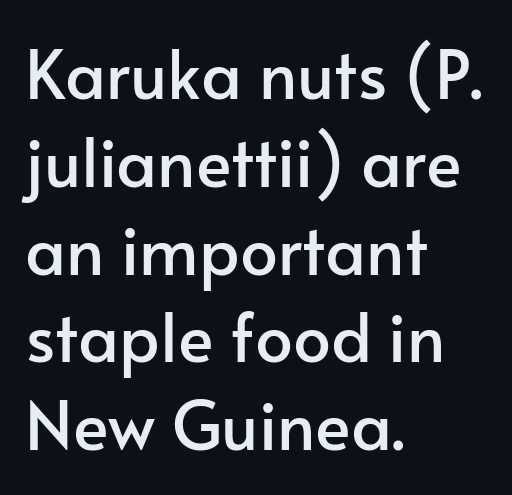
The image shows 67 px sans-serif type, upright; set left-aligned, normal line spacing (1.31x), normal letter spacing, not underlined; low stroke contrast and a small x-height.
